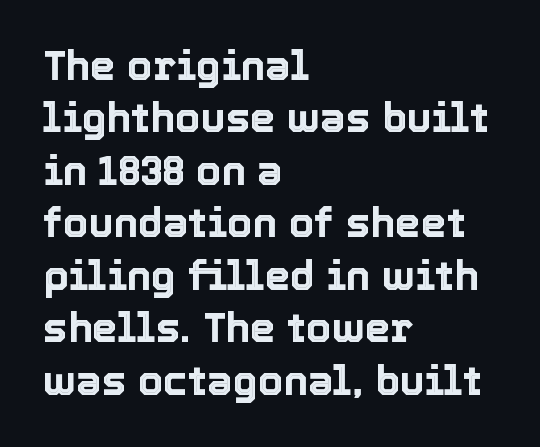
Just letters on the line, the space beneath them empty. The axis of the letterforms is exactly vertical. Line starts are locked; line ends wander. The space between consecutive lines is moderate.
